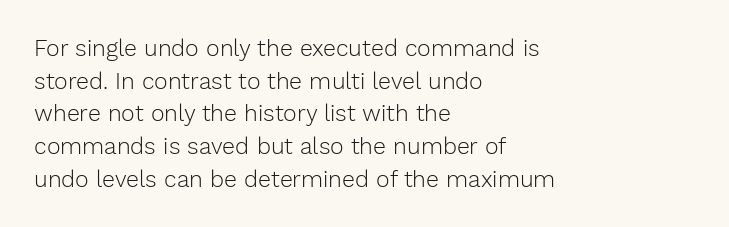
Characters follow at the spacing the type designer built in. The letterforms sit at book weight or below. Rendered with straight, roman letterforms. The rows are spaced the way most documents space them. The strip under each line holds only bare page.
